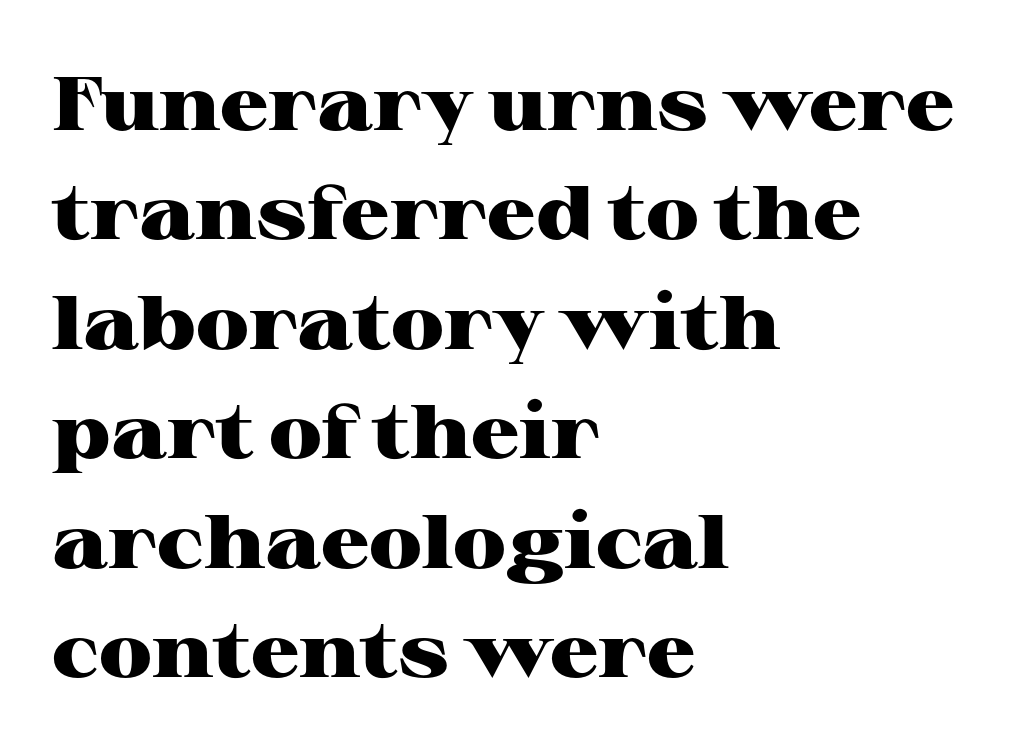
The image shows 76 px heavy, wide serif type, upright; set left-aligned, normal line spacing (1.44x), normal letter spacing, not underlined; high stroke contrast and a medium x-height.
